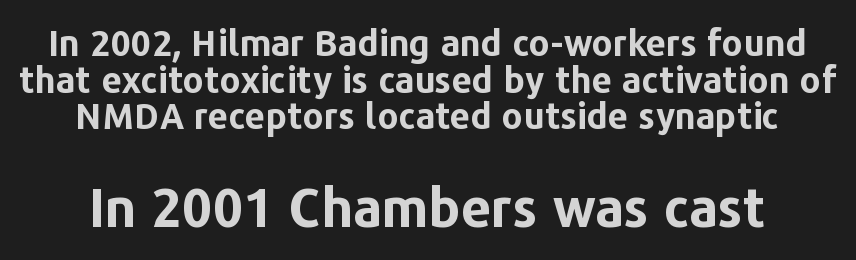
Horizontal bands of white between lines are thin slivers. The letters stand straight up with perfectly vertical stems. Glance below the letters and you will spot only blank space. Is this a sans? Yes — the strokes have no serifs. Bigger letters appear in the bottom chunk; the top chunk is reduced.
